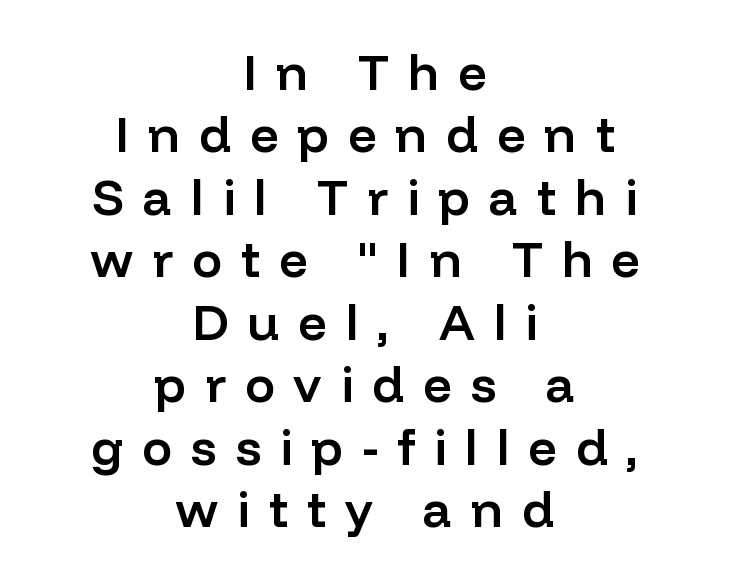
The image shows 50 px semibold sans-serif type, upright; set centered, normal line spacing (1.25x), unusually wide letter spacing (+0.38 em), not underlined; low stroke contrast and a medium x-height.
